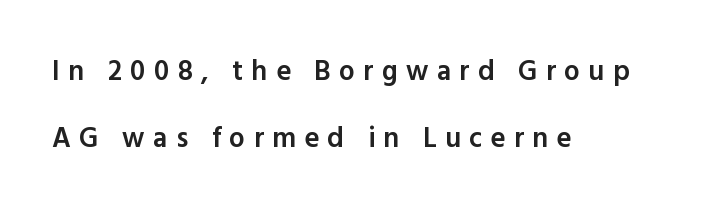
The image shows 28 px semibold sans-serif type, upright; set left-aligned, loose line spacing (2.39x), unusually wide letter spacing (+0.3 em), not underlined; a medium x-height.
